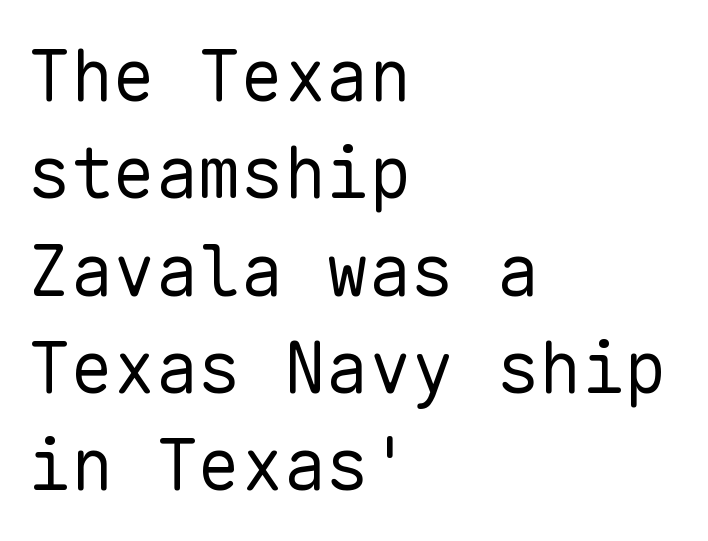
The image shows 71 px regular-weight sans-serif type, upright, monospaced; set left-aligned, normal line spacing (1.37x), normal letter spacing, not underlined; low stroke contrast and a medium x-height.
